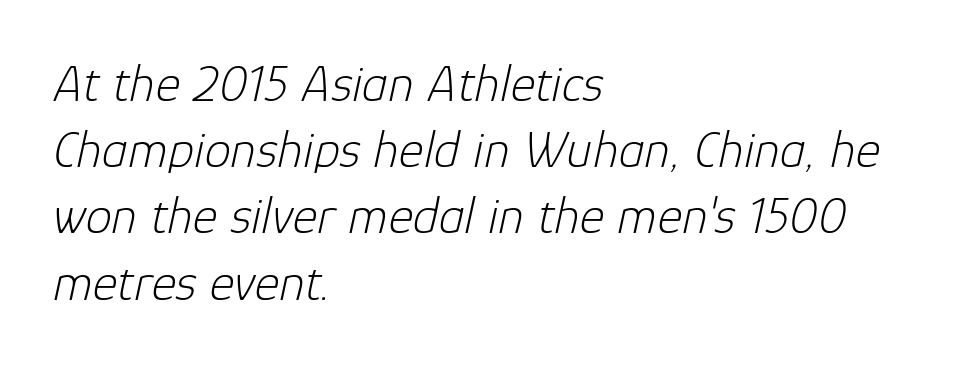
Q: Is the text bold? A: No.
Q: Is the text italic (slanted)? A: Yes, it leans right by about 12 degrees.
Q: Is the text underlined? A: No.
Q: How is the paragraph aligned? A: Left-aligned.
Q: Is the spacing between letters normal or unusually wide? A: Normal.
Q: Is the spacing between lines tight, normal or loose? A: Normal.
Q: Width (condensed, normal, or wide)? A: Normal.
Q: Stroke contrast? A: Low.
Q: x-height? A: Medium.
Q: Monospaced? A: No.
